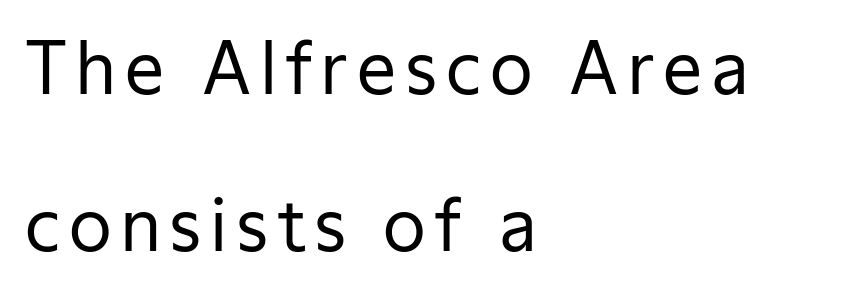
{"serif": "no", "italic": "no", "bold": "no", "weight": "regular", "width": "normal", "stroke_contrast": "low", "x_height": "medium", "monospaced": "no", "underline": "no", "align": "left", "line_spacing": "loose", "line_spacing_ratio": 2.25, "glyph_px": 70}
